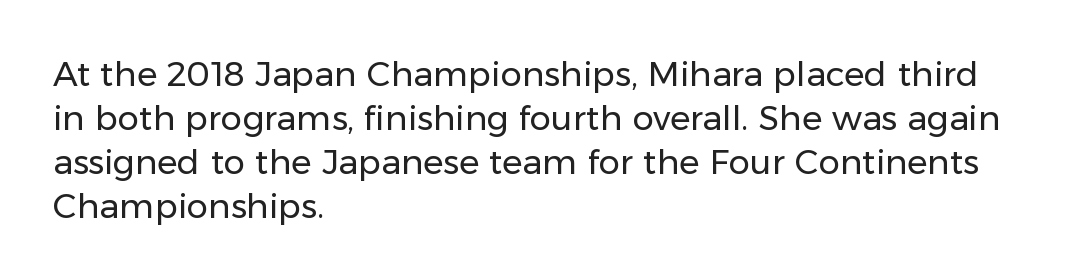
This rendering employs a face without finishing strokes, i.e., a sans-serif. Characters remain perfectly vertical along every line. Notice how the passage keeps a crisp vertical edge on the left only. Varying glyph widths throughout — classic text-font behaviour.
